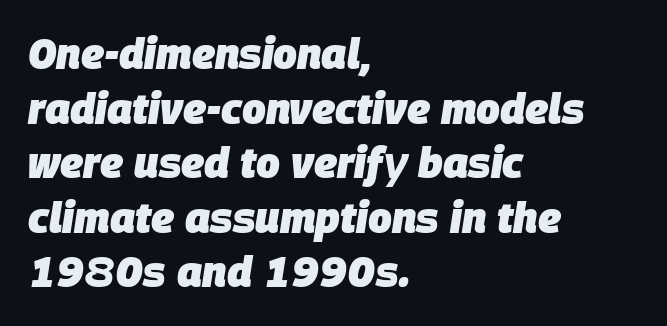
The image shows 42 px heavy type, italic (leaning right); set left-aligned, normal line spacing (1.3x), normal letter spacing, not underlined; low stroke contrast and a large x-height.
